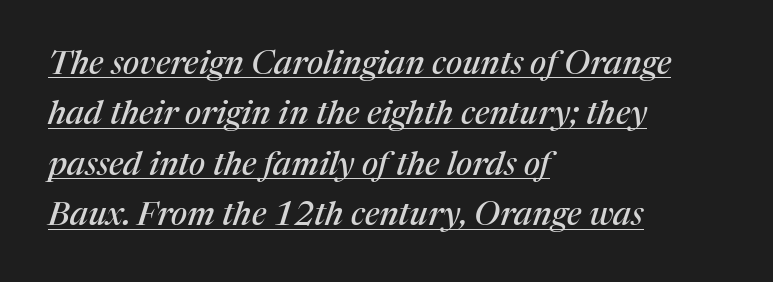
The face used here appears with an underline applied. Honestly, the row spacing looks completely unremarkable. The rendering applies a slant to the glyphs. Looks like regular typesetting: each glyph gets only the width it needs.
